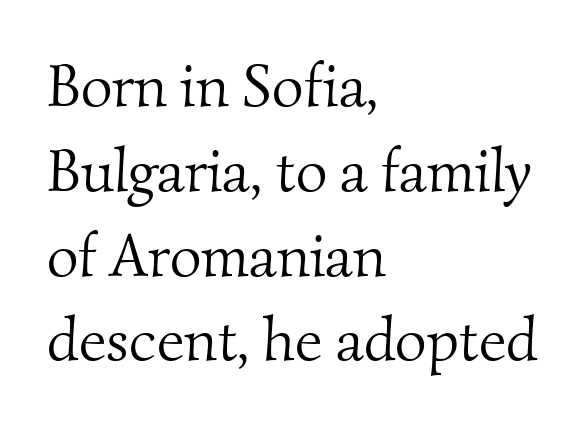
{"serif": "yes", "bold": "no", "weight": "light", "width": "normal", "stroke_contrast": "medium", "x_height": "small", "monospaced": "no", "underline": "no", "align": "left", "line_spacing": "normal", "line_spacing_ratio": 1.39, "letter_spacing": "normal", "letter_spacing_em": 0.0, "glyph_px": 61}
